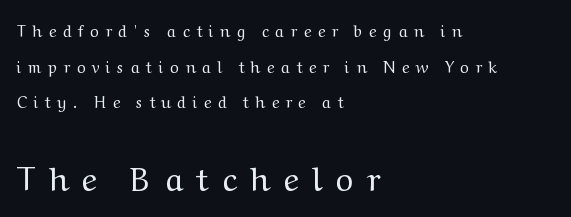
These lines stand farther apart than default settings would place them. You could not count columns in this text — the font is proportionally spaced. The weight would be labelled regular, book, light, or lighter still. Serifs: yes, visible at the terminals of the letterforms. The type is letterspaced generously, with wide tracking. The block sitting lower on the canvas is the one with enlarged characters.
